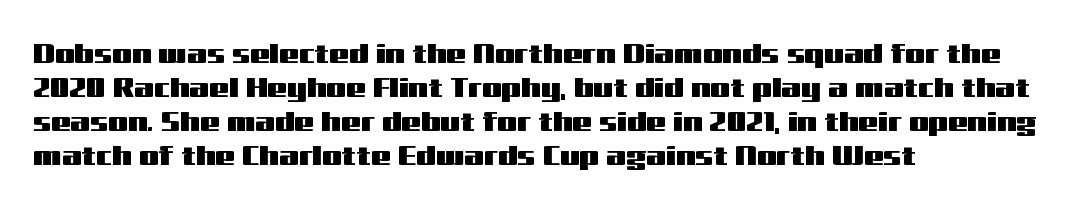
Q: Is the text italic (slanted)? A: No, it is upright.
Q: Is the typeface a serif or a sans-serif typeface? A: Sans-serif.
Q: Is the text underlined? A: No.
Q: How is the paragraph aligned? A: Left-aligned.
Q: Is the spacing between letters normal or unusually wide? A: Normal.
Q: Width (condensed, normal, or wide)? A: Wide.
Q: Stroke contrast? A: Medium.
Q: x-height? A: Medium.
Q: Monospaced? A: No.
